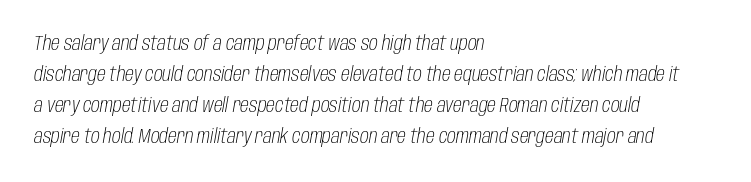
Q: Is the text bold? A: No.
Q: Is the text italic (slanted)? A: Yes, it leans right by about 10 degrees.
Q: Is the text underlined? A: No.
Q: How is the paragraph aligned? A: Left-aligned.
Q: Is the spacing between letters normal or unusually wide? A: Normal.
Q: Is the spacing between lines tight, normal or loose? A: Normal.
